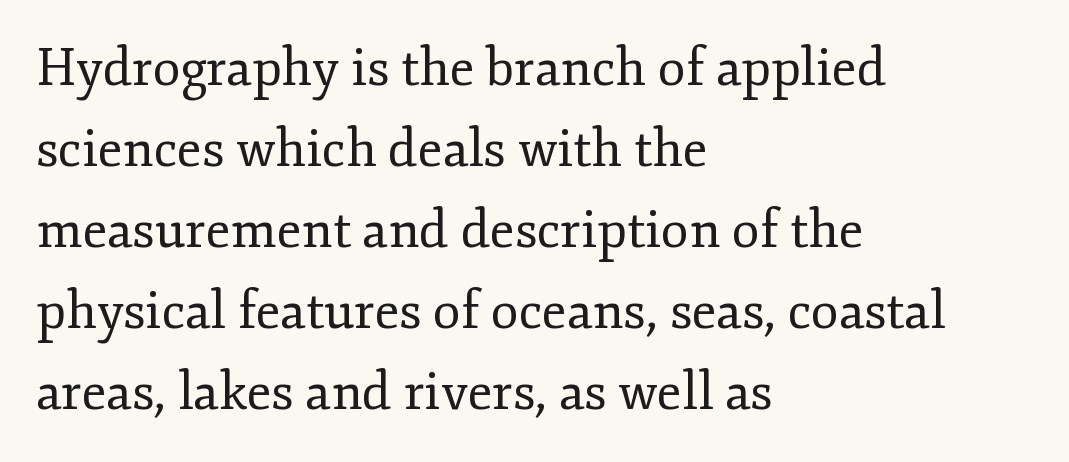
The paragraph shown leans on its left margin. The axis of the letterforms is exactly vertical. Caption: standard tracking, unaltered. This sample uses a serif face. Underlining? Definitely not there. Note the varied advance widths — an 'i' is clearly narrower than an 'm'.
